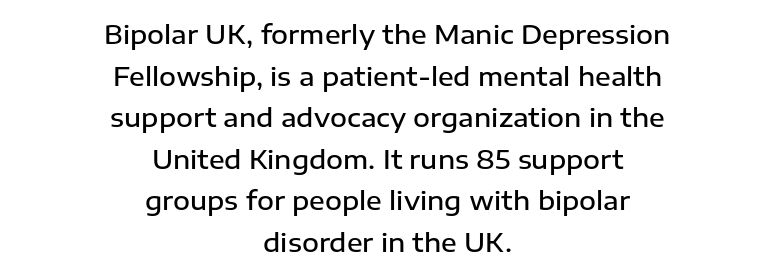
The image shows 26 px text type, upright; set centered, normal line spacing (1.6x), normal letter spacing, not underlined.
